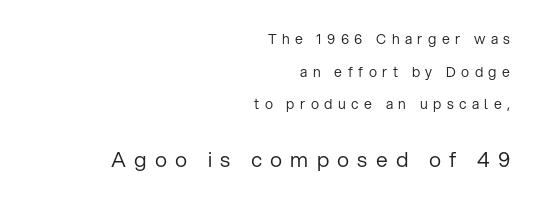
The second block has been scaled up relative to the first. The space between consecutive lines is lavish. Stroke thickness stays within the range of a standard reading face or lighter. Decoration check: the copy has no underline.
